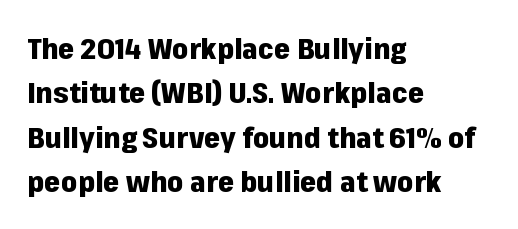
Q: Is the text bold? A: Yes.
Q: Is the text italic (slanted)? A: No, it is upright.
Q: Is the typeface a serif or a sans-serif typeface? A: Sans-serif.
Q: Is the text underlined? A: No.
Q: How is the paragraph aligned? A: Left-aligned.
Q: Is the spacing between letters normal or unusually wide? A: Normal.
Q: Is the spacing between lines tight, normal or loose? A: Normal.
Q: Width (condensed, normal, or wide)? A: Normal.
Q: Stroke contrast? A: Low.
Q: x-height? A: Medium.
Q: Monospaced? A: No.
